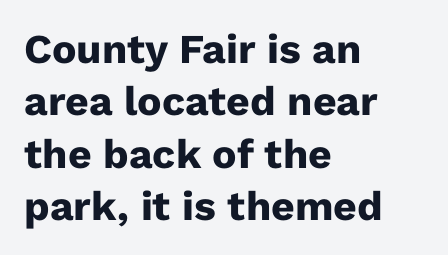
{"serif": "no", "italic": "no", "bold": "yes", "weight": "heavy", "width": "normal", "stroke_contrast": "low", "x_height": "medium", "monospaced": "no", "underline": "no", "align": "left", "line_spacing": "normal", "line_spacing_ratio": 1.28, "letter_spacing": "normal", "letter_spacing_em": 0.0, "glyph_px": 41}
